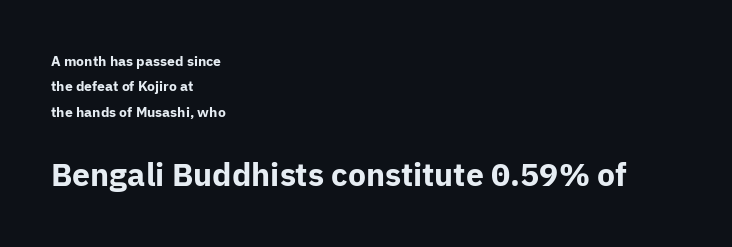
{"serif": "no", "italic": "no", "bold": "yes", "weight": "bold", "width": "normal", "stroke_contrast": "low", "x_height": "medium", "monospaced": "no", "underline": "no", "align": "left", "line_spacing_ratio": 1.82, "letter_spacing": "normal", "letter_spacing_em": 0.0, "larger_block": "second", "size_ratio": 2.29, "glyph_px": 32}
